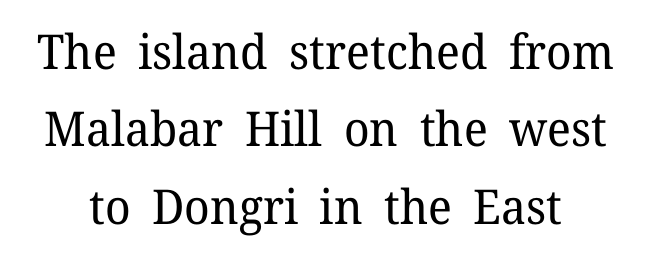
The image shows 48 px regular-weight serif type, upright; set normal line spacing (1.61x), normal letter spacing, not underlined; low stroke contrast and a medium x-height.
